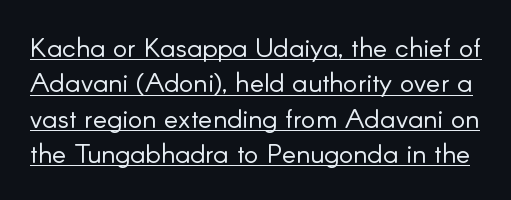
Q: Is the text bold? A: No.
Q: Is the text italic (slanted)? A: No, it is upright.
Q: Is the text underlined? A: Yes.
Q: Is the spacing between letters normal or unusually wide? A: Normal.
Q: Is the spacing between lines tight, normal or loose? A: Normal.
